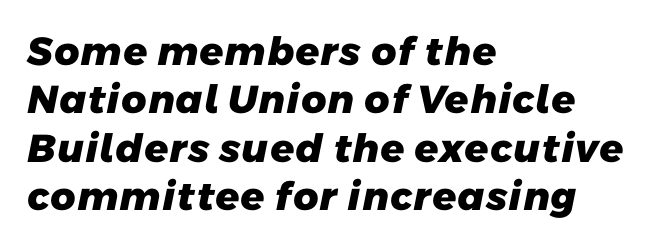
The image shows 39 px heavy sans-serif type; set left-aligned, line spacing 1.24x, normal letter spacing, not underlined; low stroke contrast and a medium x-height.
